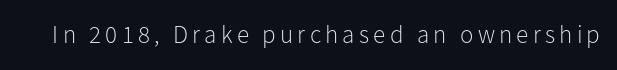
The image shows 25 px text type, upright; set not underlined.
